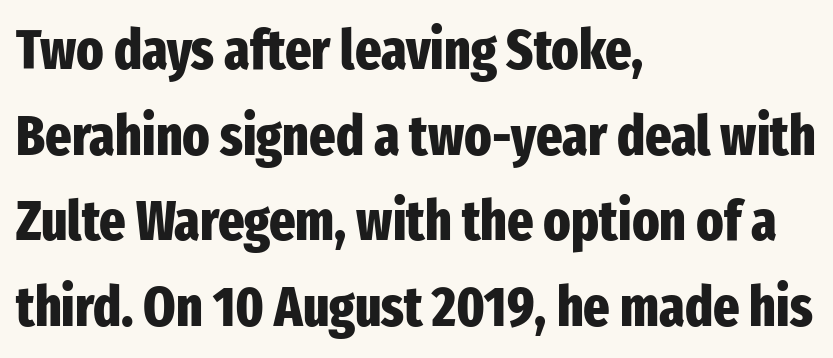
{"serif": "no", "italic": "no", "bold": "yes", "weight": "heavy", "width": "condensed", "stroke_contrast": "low", "x_height": "medium", "monospaced": "no", "underline": "no", "align": "left", "line_spacing": "normal", "line_spacing_ratio": 1.53, "letter_spacing": "normal", "letter_spacing_em": 0.0, "glyph_px": 56}
